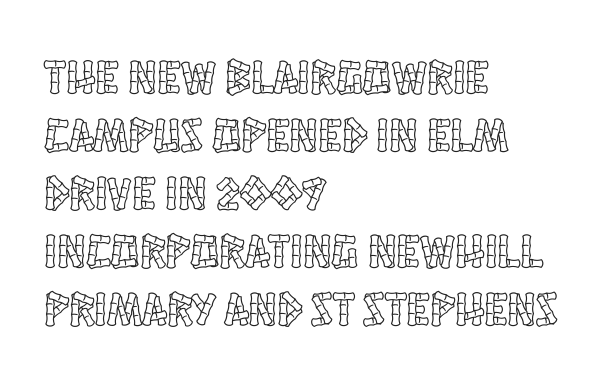
Unlike italic type, these characters show no tilt at all. The setting favours the left margin, as ordinary paragraphs usually do. The gaps between neighbouring characters are ordinary and unremarkable. This sample has the flowing, uneven cadence of proportional lettering. The baseline area is clear.
